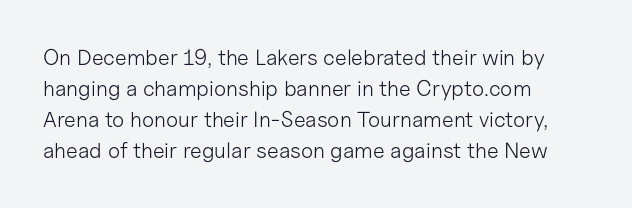
Q: Is the text bold? A: No.
Q: Is the text italic (slanted)? A: No, it is upright.
Q: Is the text underlined? A: No.
Q: How is the paragraph aligned? A: Left-aligned.
Q: Is the spacing between letters normal or unusually wide? A: Normal.
Q: Is the spacing between lines tight, normal or loose? A: Normal.
